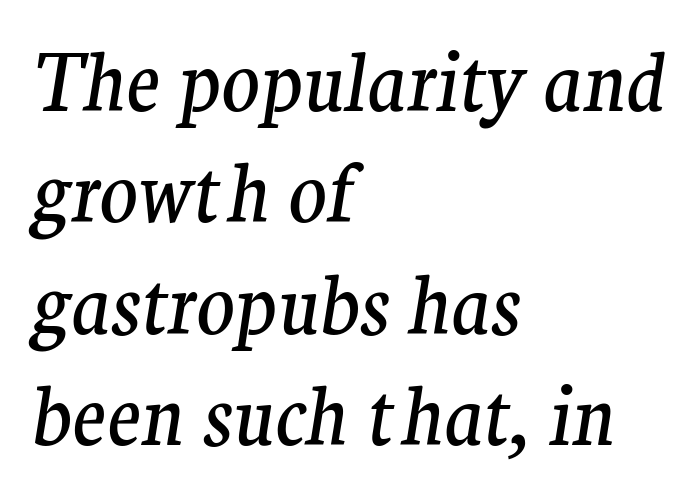
Q: Is the text bold? A: No.
Q: Is the text italic (slanted)? A: Yes, it leans right by about 9 degrees.
Q: Is the typeface a serif or a sans-serif typeface? A: Serif.
Q: Is the text underlined? A: No.
Q: How is the paragraph aligned? A: Left-aligned.
Q: Is the spacing between letters normal or unusually wide? A: Normal.
Q: Is the spacing between lines tight, normal or loose? A: Normal.
Q: Width (condensed, normal, or wide)? A: Normal.
Q: Stroke contrast? A: Medium.
Q: x-height? A: Medium.
Q: Monospaced? A: No.
